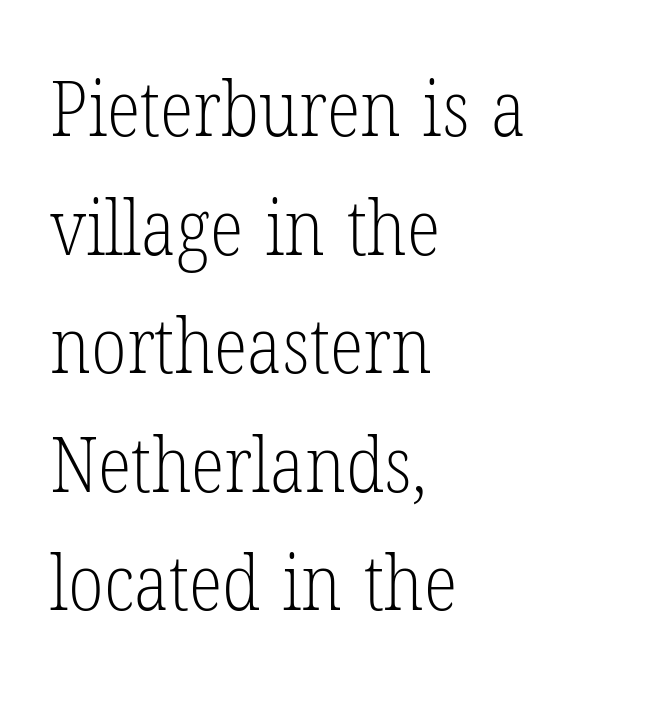
Q: Is the text bold? A: No.
Q: Is the text italic (slanted)? A: No, it is upright.
Q: Is the typeface a serif or a sans-serif typeface? A: Serif.
Q: Is the text underlined? A: No.
Q: How is the paragraph aligned? A: Left-aligned.
Q: Is the spacing between letters normal or unusually wide? A: Normal.
Q: Is the spacing between lines tight, normal or loose? A: Normal.
Q: Width (condensed, normal, or wide)? A: Condensed.
Q: Stroke contrast? A: Low.
Q: x-height? A: Medium.
Q: Monospaced? A: No.
